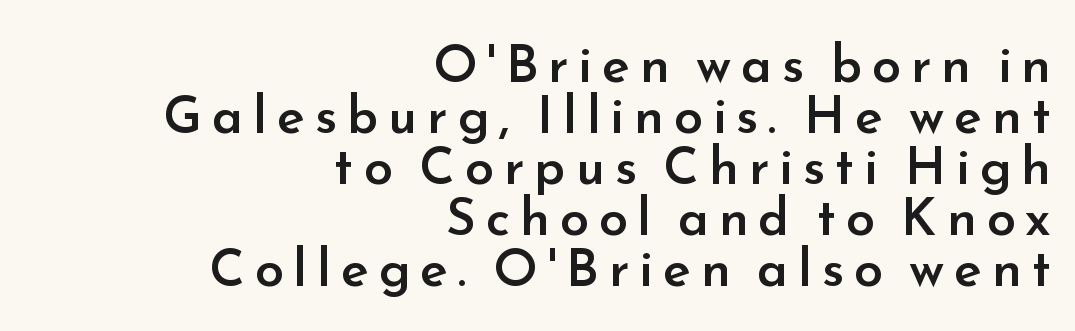
The image shows 52 px semibold sans-serif type, upright; set right-aligned, tight line spacing (0.98x), not underlined; low stroke contrast and a small x-height.
